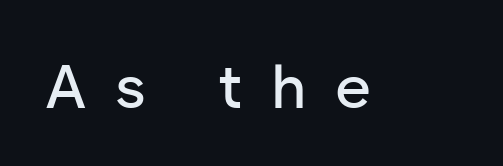
Has an underline been added? It has not. Spacing verdict: proportional, widths tailored to each character. Tracking here is generous; glyphs stand well apart from one another. This sample uses a sans-serif face. Characters remain perfectly vertical along every line.
